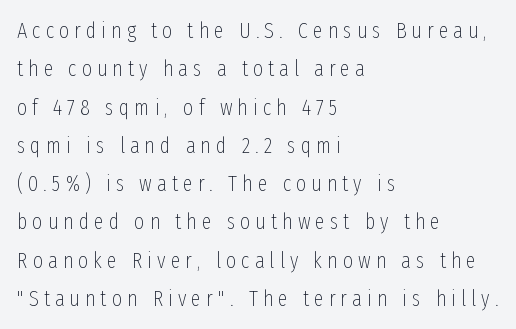
Q: Is the text bold? A: No.
Q: Is the text italic (slanted)? A: No, it is upright.
Q: Is the text underlined? A: No.
Q: How is the paragraph aligned? A: Left-aligned.
Q: Is the spacing between letters normal or unusually wide? A: Unusually wide.
